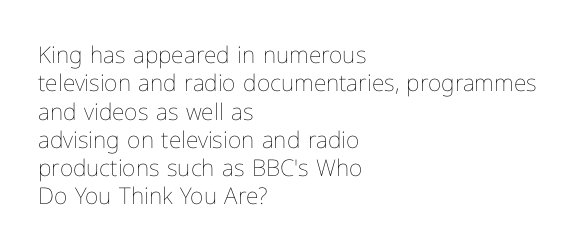
{"italic": "no", "bold": "no", "underline": "no", "align": "left", "line_spacing_ratio": 1.23, "letter_spacing": "normal", "letter_spacing_em": 0.0, "glyph_px": 23}
